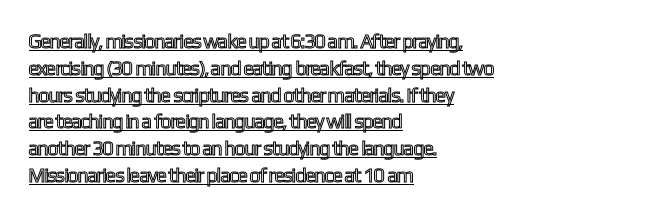
Tall strokes in this sample are plumb rather than angled. If you drew a ruler down the left edge, every line would touch it. Short note: letters normally spaced. Evenly set lines give the paragraph a standard silhouette. You can see a thin bar hugging the bottom of the glyphs.
